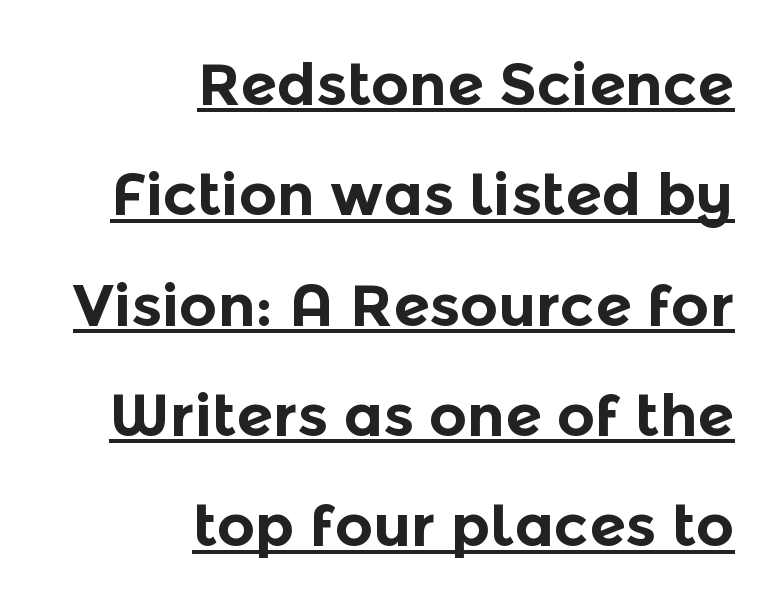
The type is set solid horizontally, with unmodified tracking. The typesetting leans heavy: a genuine bold. The paragraph has a hard right edge and a soft left edge. The face used here is a sans, in the tradition of grotesques and geometrics. The string is rendered with underlining switched on.
